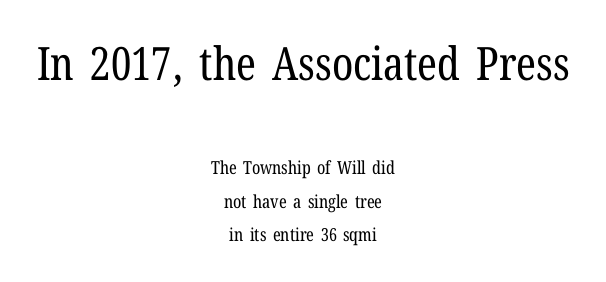
This rendering employs a face with finishing strokes, i.e., a serif. The lettering holds an erect, upright posture throughout. Which chunk is bigger? The first one — the top block dwarfs the bottom. Counters stay open thanks to moderate or lighter strokes. The letters advance in unequal steps, a hallmark of proportional type.
